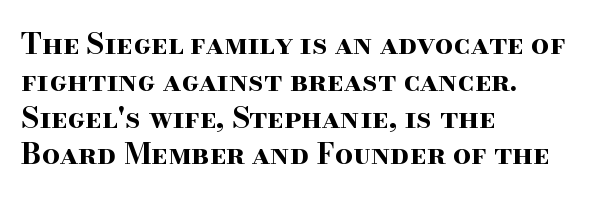
The image shows 29 px bold, wide serif type, upright; set left-aligned, normal line spacing (1.27x), normal letter spacing, not underlined; high stroke contrast and a small x-height.
